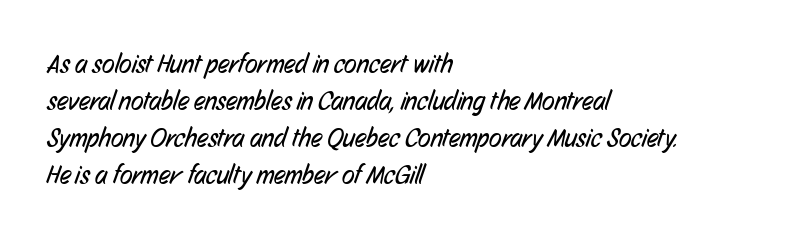
{"bold": "no", "underline": "no", "align": "left", "line_spacing": "normal", "line_spacing_ratio": 1.42, "letter_spacing": "normal", "letter_spacing_em": 0.0, "glyph_px": 26}
